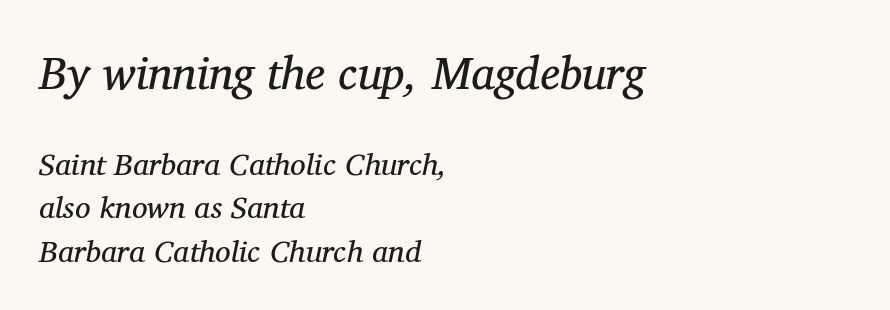
{"serif": "yes", "italic": "yes", "lean": "right", "slant_degrees": 11, "bold": "no", "weight": "regular", "width": "normal", "stroke_contrast": "medium", "x_height": "medium", "monospaced": "no", "underline": "no", "align": "left", "line_spacing": "normal", "line_spacing_ratio": 1.41, "letter_spacing": "normal", "letter_spacing_em": 0.0, "larger_block": "first", "size_ratio": 1.48, "glyph_px": 46}
